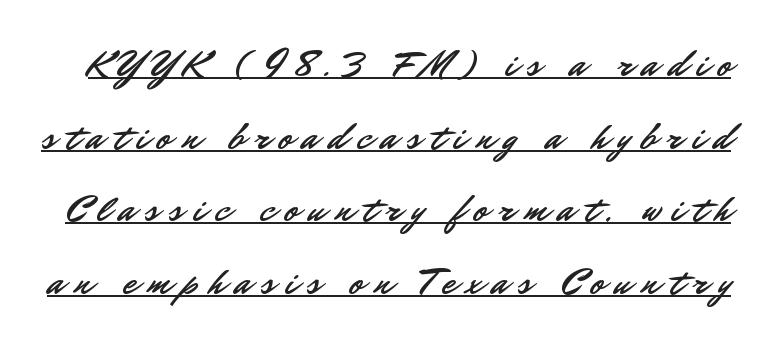
The image shows 38 px sans-serif type; set loose line spacing (1.91x), unusually wide letter spacing (+0.28 em), underlined; low stroke contrast and a small x-height.
